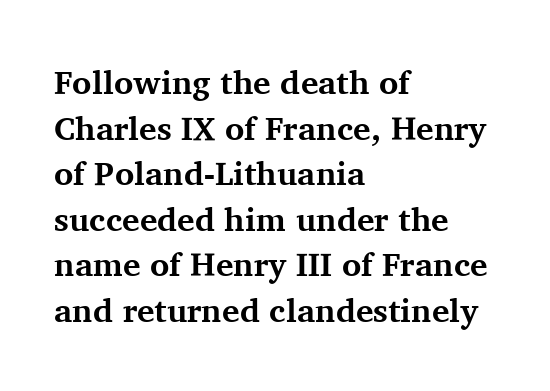
Q: Is the text bold? A: Yes.
Q: Is the text italic (slanted)? A: No, it is upright.
Q: Is the typeface a serif or a sans-serif typeface? A: Serif.
Q: Is the text underlined? A: No.
Q: How is the paragraph aligned? A: Left-aligned.
Q: Is the spacing between letters normal or unusually wide? A: Normal.
Q: Is the spacing between lines tight, normal or loose? A: Normal.
Q: Width (condensed, normal, or wide)? A: Normal.
Q: Stroke contrast? A: Medium.
Q: x-height? A: Medium.
Q: Monospaced? A: No.
